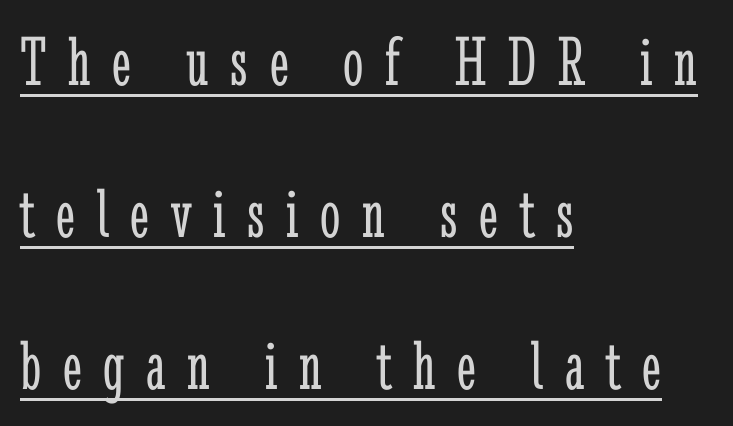
The glyphs in this specimen are seriffed. When letters stand straight like this, we call the style roman or upright. Is this a fixed-width face? No — the glyphs have proportional, varying widths. Notice how a bar underscores the lettering throughout.
